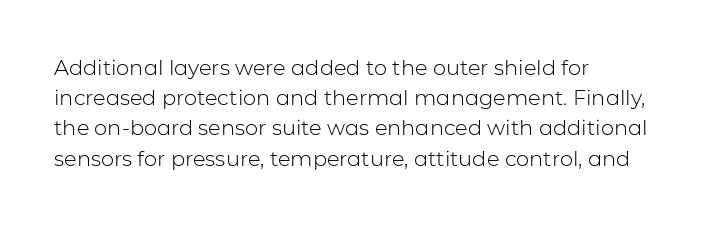
{"italic": "no", "bold": "no", "underline": "no", "align": "left", "line_spacing": "normal", "line_spacing_ratio": 1.44, "letter_spacing": "normal", "letter_spacing_em": 0.0, "glyph_px": 21}
